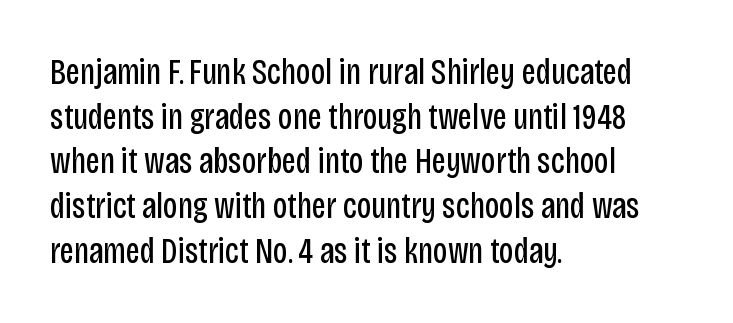
This rendering leaves character spacing at its baseline value. Varying glyph widths throughout — classic text-font behaviour. The text was rendered using a sans face with plain stroke endings. The paragraph has a hard left edge and a soft right edge.
